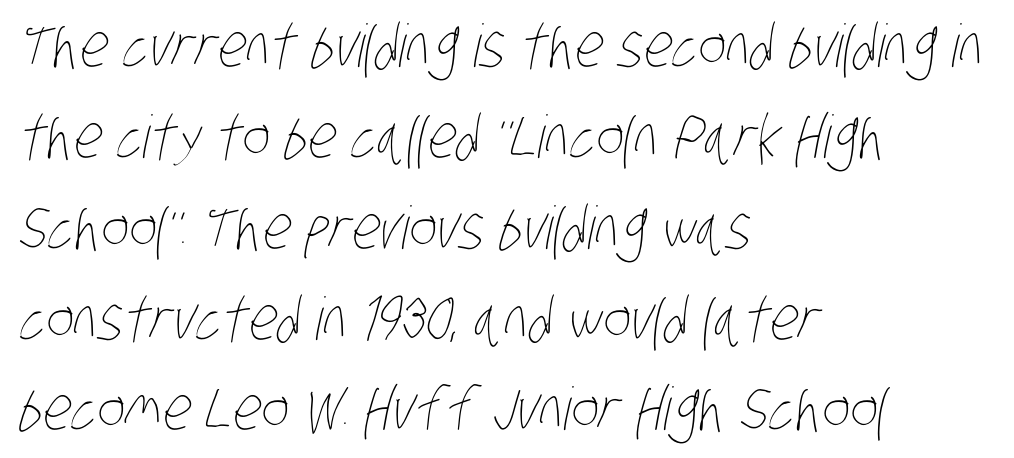
The passage shown is not bold in any degree. The lines in this sample share a left origin and differ only in where they stop. Descender tails drop into unmarked territory. Standard letterfit; no display-style spreading of the glyphs. A typesetter would call this proportional, since set widths differ per character. Leading matches the norm, producing a regular column.
